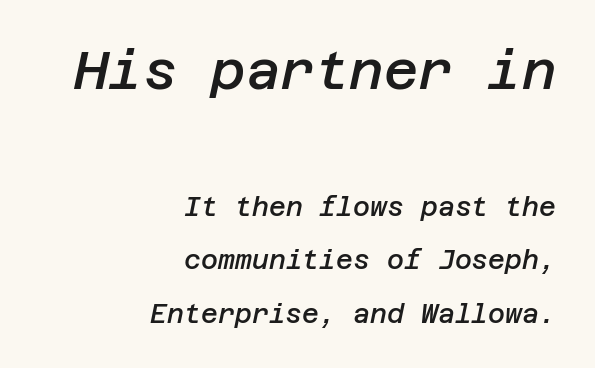
Q: Is the text bold? A: Semi-bold.
Q: Is the text italic (slanted)? A: Yes, it leans right by about 12 degrees.
Q: Is the text underlined? A: No.
Q: How is the paragraph aligned? A: Right-aligned.
Q: Is the spacing between letters normal or unusually wide? A: Normal.
Q: Is the spacing between lines tight, normal or loose? A: Loose.
Q: Which block of text is set in a larger size, the first (top) or the second (bottom)? A: The first (top) one.
Q: Width (condensed, normal, or wide)? A: Normal.
Q: Stroke contrast? A: Low.
Q: x-height? A: Large.
